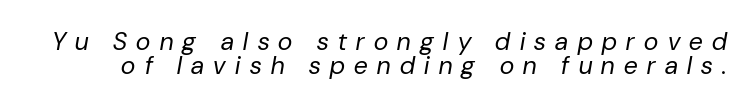
{"italic": "yes", "lean": "right", "slant_degrees": 10, "bold": "no", "underline": "no", "line_spacing": "tight", "line_spacing_ratio": 0.98, "letter_spacing": "wide", "letter_spacing_em": 0.38, "glyph_px": 25}
